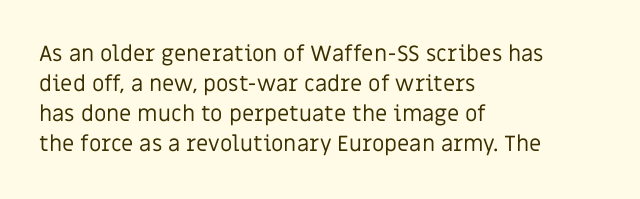
Q: Is the text bold? A: No.
Q: Is the text italic (slanted)? A: No, it is upright.
Q: Is the text underlined? A: No.
Q: How is the paragraph aligned? A: Left-aligned.
Q: Is the spacing between letters normal or unusually wide? A: Normal.
Q: Is the spacing between lines tight, normal or loose? A: Normal.
